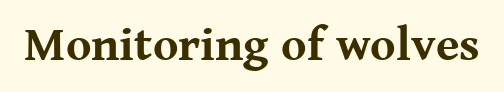
Observe the ordinary spacing: letters are neighbours, not strangers. Type without underlining. The face used here is proportionally spaced, like ordinary book or web type. Unlike a clean sans, this face finishes its strokes with serifs.
